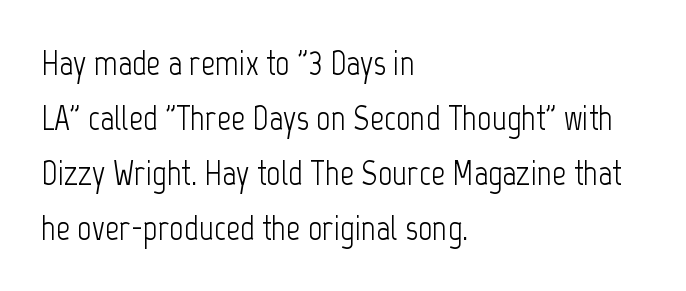
The image shows 35 px light, condensed sans-serif type, upright; set left-aligned, normal line spacing (1.57x), normal letter spacing, not underlined; low stroke contrast and a medium x-height.
